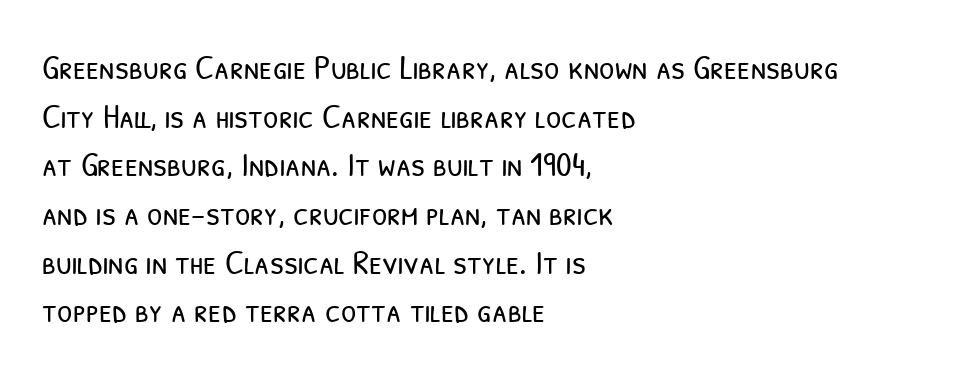
{"serif": "no", "bold": "no", "weight": "light", "width": "condensed", "stroke_contrast": "low", "x_height": "medium", "monospaced": "no", "underline": "no", "align": "left", "line_spacing": "normal", "line_spacing_ratio": 1.39, "letter_spacing": "normal", "letter_spacing_em": 0.0, "glyph_px": 35}
